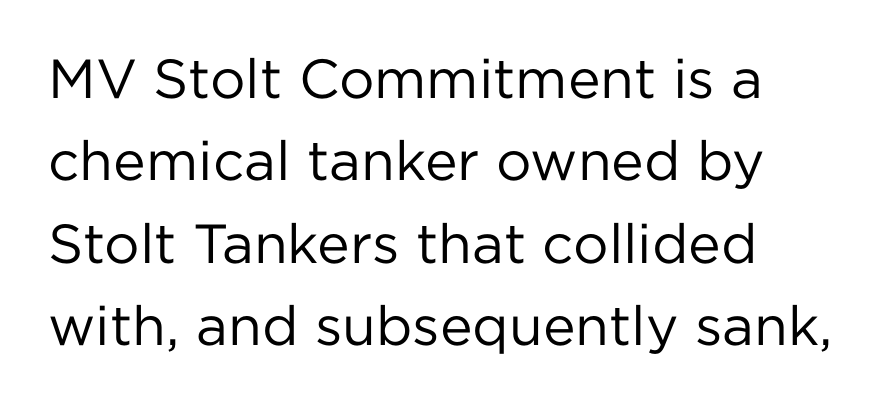
{"serif": "no", "italic": "no", "bold": "no", "weight": "regular", "width": "normal", "stroke_contrast": "low", "x_height": "medium", "monospaced": "no", "underline": "no", "align": "left", "line_spacing": "normal", "line_spacing_ratio": 1.5, "letter_spacing": "normal", "letter_spacing_em": 0.0, "glyph_px": 55}
